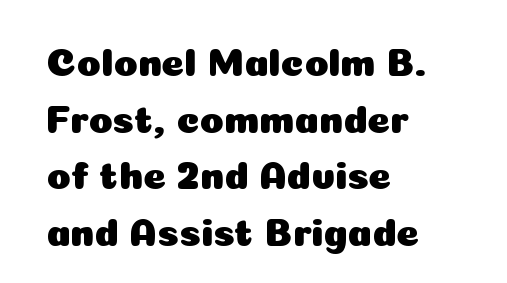
The image shows 39 px sans-serif type, upright; set left-aligned, normal line spacing (1.45x), normal letter spacing, not underlined; low stroke contrast and a medium x-height.
